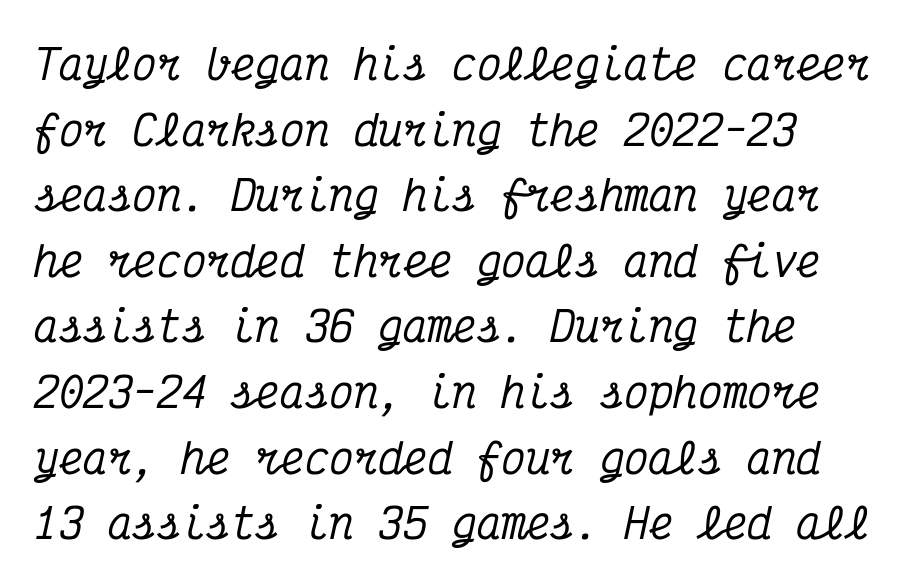
{"serif": "yes", "italic": "yes", "lean": "right", "slant_degrees": 12, "width": "condensed", "stroke_contrast": "medium", "x_height": "medium", "monospaced": "yes", "underline": "no", "align": "left", "line_spacing": "normal", "line_spacing_ratio": 1.6, "letter_spacing": "normal", "letter_spacing_em": 0.0, "glyph_px": 41}
